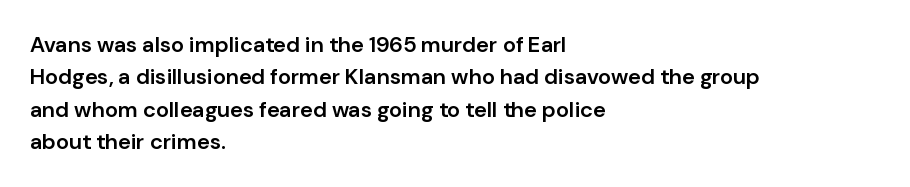
One glance says typical: line gaps are just what's usual. Type without underlining. The passage is arranged the way most books set body copy — flush left. The passage shown has conventional tracking throughout.
